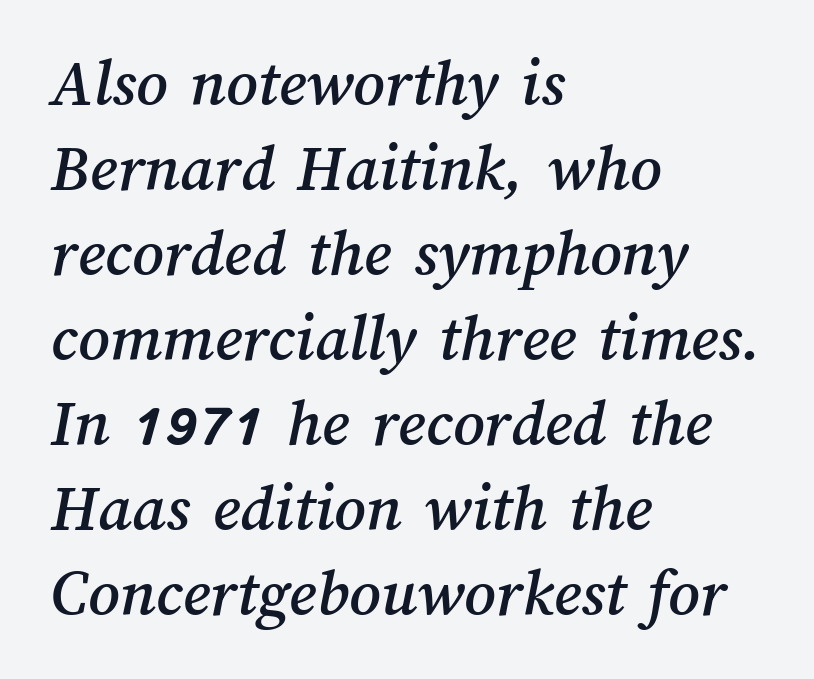
The image shows 68 px text type; set left-aligned, normal line spacing (1.25x), normal letter spacing, not underlined; medium stroke contrast and a medium x-height.
